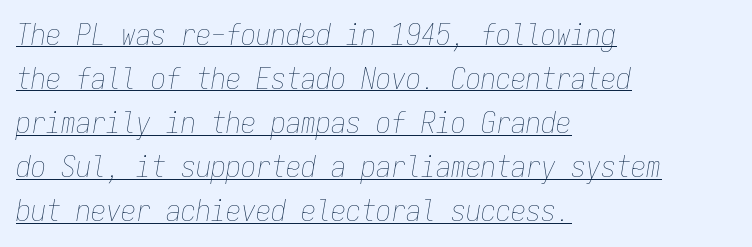
Q: Is the text bold? A: No.
Q: Is the text italic (slanted)? A: Yes, it leans right by about 9 degrees.
Q: Is the text underlined? A: Yes.
Q: How is the paragraph aligned? A: Left-aligned.
Q: Is the spacing between letters normal or unusually wide? A: Normal.
Q: Is the spacing between lines tight, normal or loose? A: Normal.
Q: Width (condensed, normal, or wide)? A: Condensed.
Q: Stroke contrast? A: Low.
Q: x-height? A: Medium.
Q: Monospaced? A: Yes.
